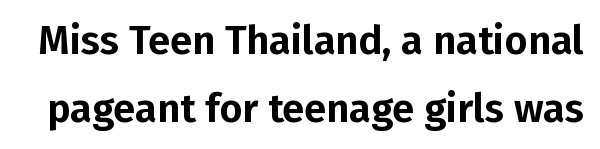
Q: Is the text italic (slanted)? A: No, it is upright.
Q: Is the typeface a serif or a sans-serif typeface? A: Sans-serif.
Q: Is the text underlined? A: No.
Q: Is the spacing between letters normal or unusually wide? A: Normal.
Q: Is the spacing between lines tight, normal or loose? A: Normal.
Q: Width (condensed, normal, or wide)? A: Normal.
Q: Stroke contrast? A: Low.
Q: x-height? A: Medium.
Q: Monospaced? A: No.
